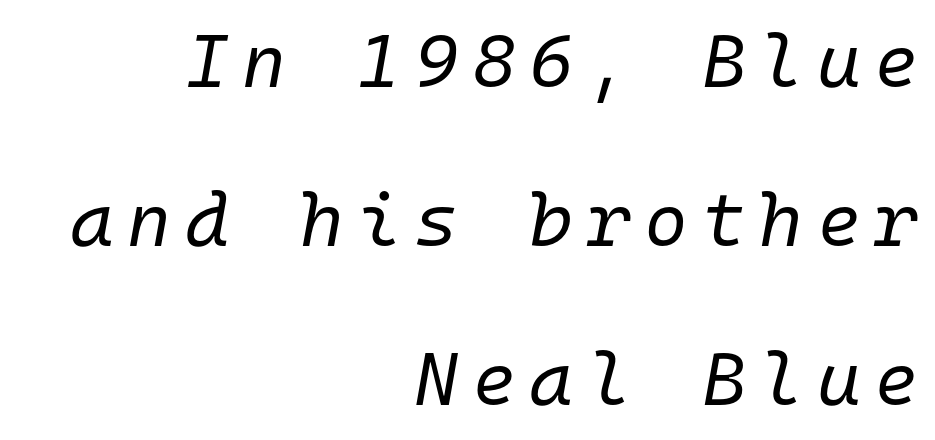
The image shows 75 px regular-weight type, italic (leaning right), monospaced; set right-aligned, loose line spacing (2.12x), not underlined; low stroke contrast and a medium x-height.
